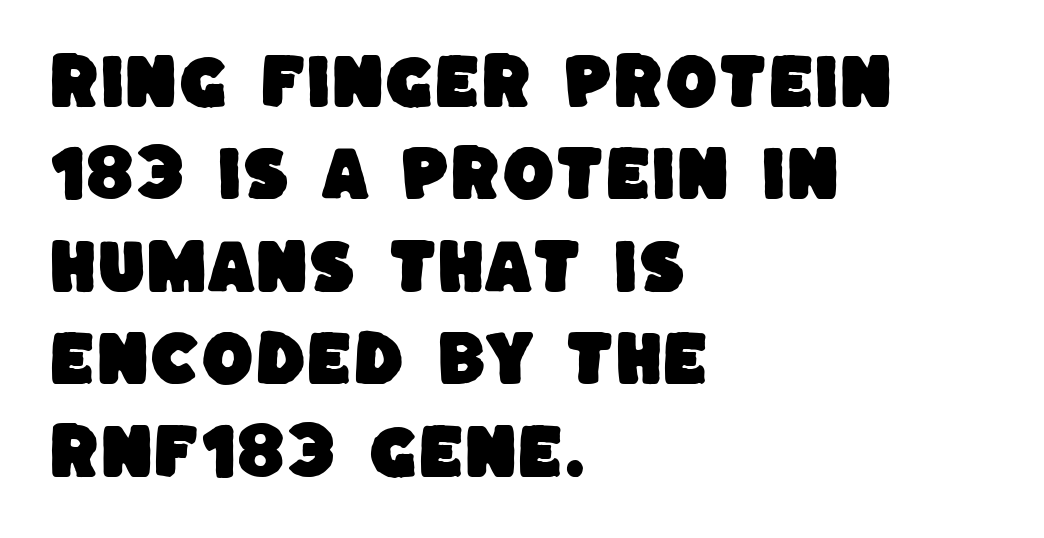
The image shows 60 px sans-serif type; set left-aligned, normal line spacing (1.54x), normal letter spacing, not underlined; low stroke contrast and a large x-height.
